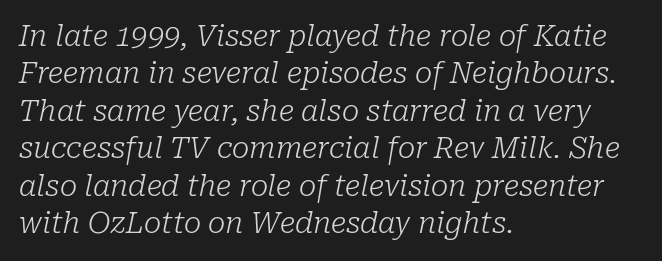
Q: Is the text bold? A: No.
Q: Is the text italic (slanted)? A: Yes, it leans right by about 10 degrees.
Q: Is the typeface a serif or a sans-serif typeface? A: Serif.
Q: Is the text underlined? A: No.
Q: How is the paragraph aligned? A: Left-aligned.
Q: Is the spacing between letters normal or unusually wide? A: Normal.
Q: Is the spacing between lines tight, normal or loose? A: Normal.
Q: Width (condensed, normal, or wide)? A: Normal.
Q: Stroke contrast? A: Low.
Q: x-height? A: Medium.
Q: Monospaced? A: No.
